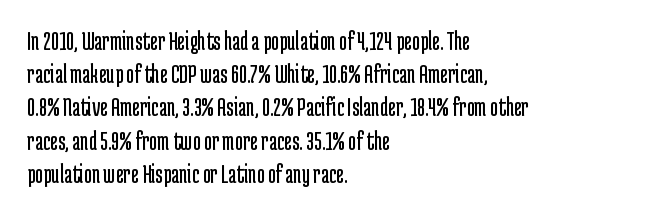
{"italic": "no", "bold": "no", "underline": "no", "align": "left", "line_spacing_ratio": 1.23, "letter_spacing": "normal", "letter_spacing_em": 0.0, "glyph_px": 27}
